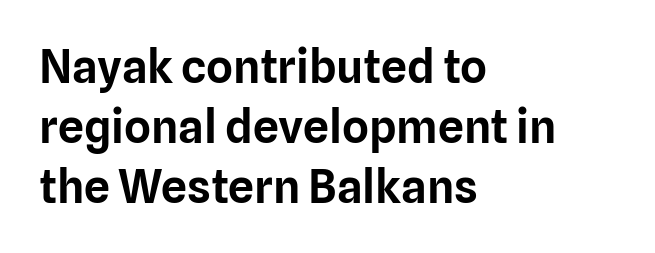
{"serif": "no", "italic": "no", "width": "normal", "stroke_contrast": "low", "x_height": "medium", "monospaced": "no", "underline": "no", "align": "left", "line_spacing": "normal", "line_spacing_ratio": 1.3, "letter_spacing": "normal", "letter_spacing_em": 0.0, "glyph_px": 46}
